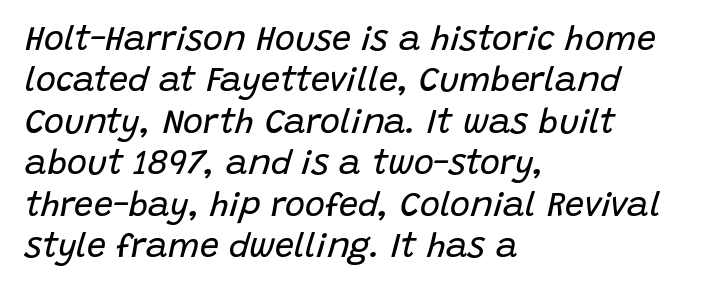
Q: Is the text bold? A: No.
Q: Is the text italic (slanted)? A: Yes, it leans right by about 15 degrees.
Q: Is the text underlined? A: No.
Q: How is the paragraph aligned? A: Left-aligned.
Q: Is the spacing between letters normal or unusually wide? A: Normal.
Q: Width (condensed, normal, or wide)? A: Normal.
Q: Stroke contrast? A: Low.
Q: x-height? A: Large.
Q: Monospaced? A: No.
